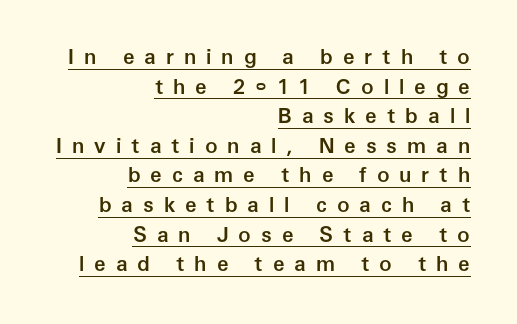
{"italic": "no", "bold": "semi", "underline": "yes", "align": "right", "line_spacing": "normal", "line_spacing_ratio": 1.41, "letter_spacing": "wide", "letter_spacing_em": 0.47, "glyph_px": 21}
